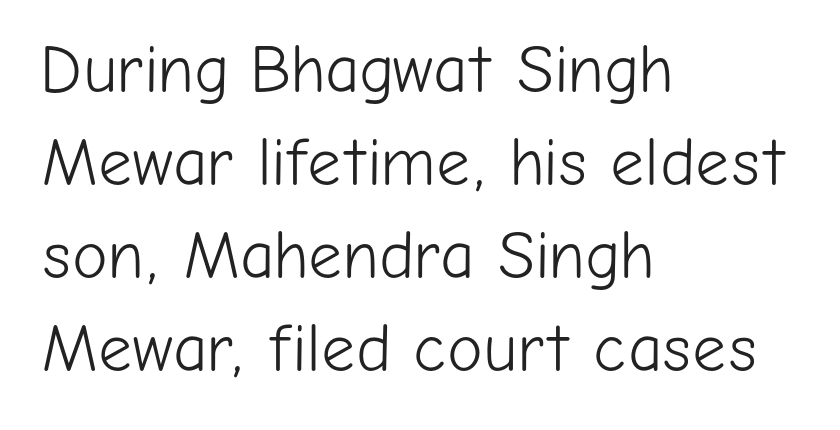
The image shows 67 px light sans-serif type, upright; set left-aligned, normal line spacing (1.39x), normal letter spacing, not underlined; low stroke contrast and a medium x-height.
